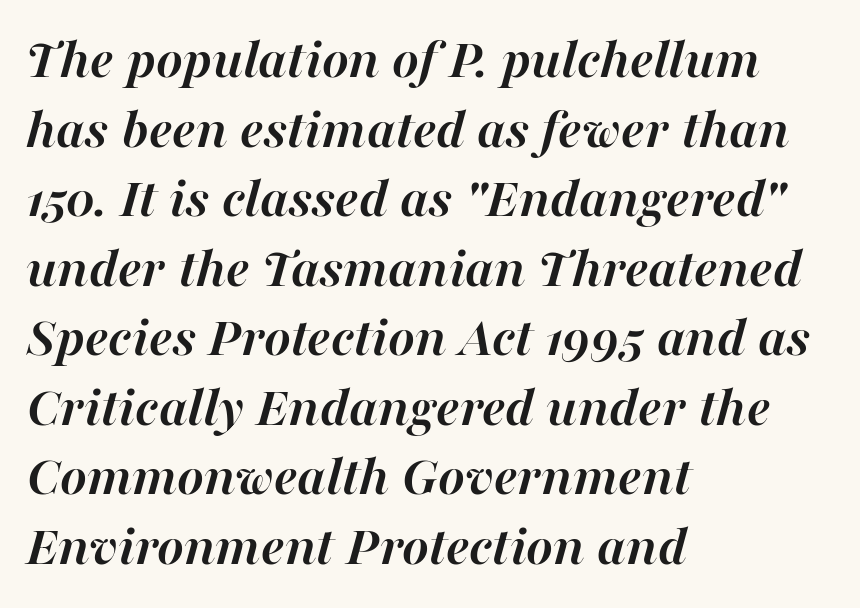
The image shows 57 px semibold type, italic (leaning right); set left-aligned, line spacing 1.22x, normal letter spacing, not underlined; high stroke contrast and a medium x-height.
